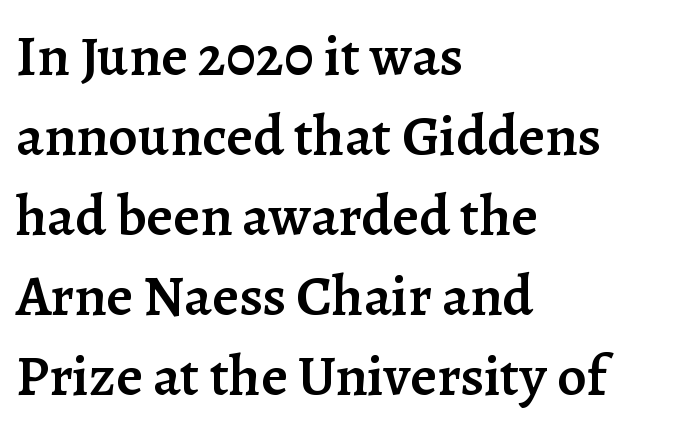
{"serif": "yes", "italic": "no", "bold": "semi", "weight": "semibold", "width": "normal", "stroke_contrast": "low", "x_height": "medium", "monospaced": "no", "underline": "no", "align": "left", "line_spacing": "normal", "line_spacing_ratio": 1.38, "letter_spacing": "normal", "letter_spacing_em": 0.0, "glyph_px": 58}
